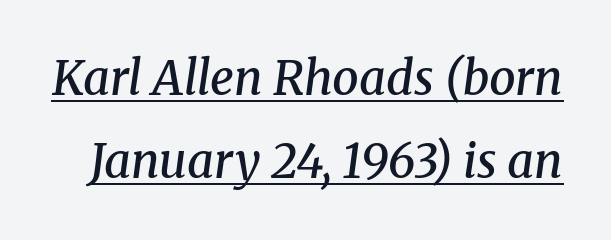
Caption: semibold face, moderately heavy strokes. The tracking reads as untouched default to a designer's eye. Is this a fixed-width face? No — the glyphs have proportional, varying widths. Italic? Definitely — the glyphs are oblique. Font category for this specimen: serif.
